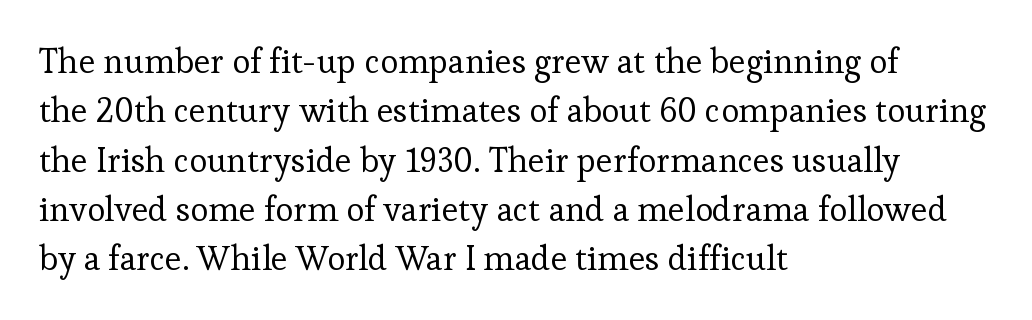
Here the glyphs are tracked normally, forming tight word shapes. This sample has the flowing, uneven cadence of proportional lettering. The paragraph has a hard left edge and a soft right edge. You can tell it's not italic because the verticals are truly vertical.
